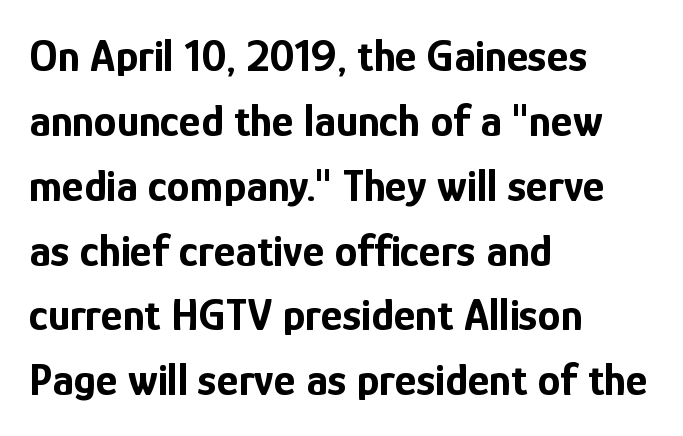
{"serif": "no", "italic": "no", "bold": "yes", "weight": "bold", "width": "condensed", "stroke_contrast": "low", "x_height": "medium", "monospaced": "no", "underline": "no", "align": "left", "line_spacing": "normal", "line_spacing_ratio": 1.41, "letter_spacing": "normal", "letter_spacing_em": 0.0, "glyph_px": 46}
